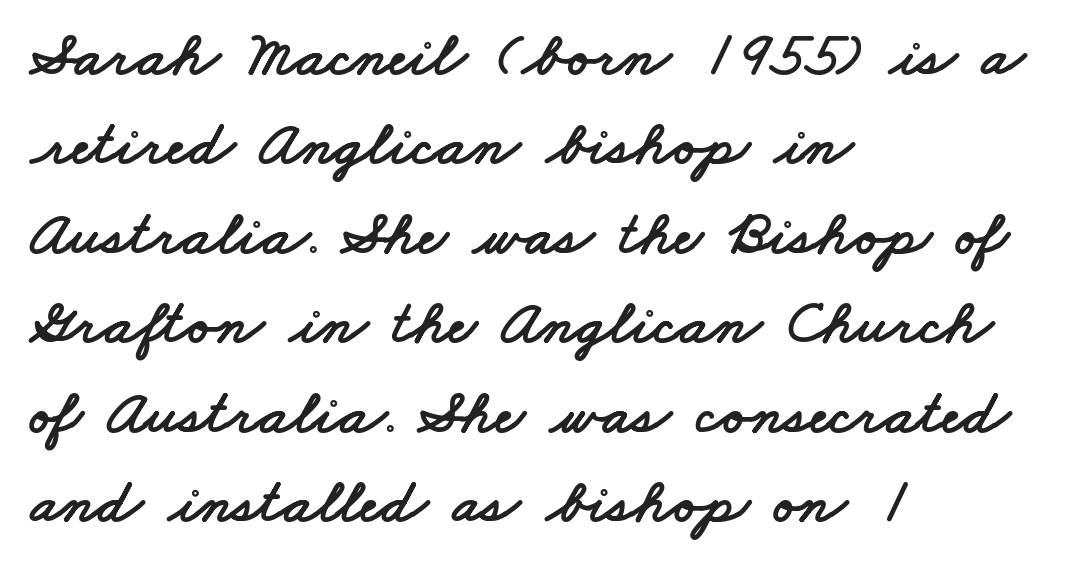
{"serif": "no", "width": "wide", "stroke_contrast": "low", "x_height": "small", "monospaced": "no", "underline": "no", "align": "left", "line_spacing": "normal", "line_spacing_ratio": 1.42, "letter_spacing": "normal", "letter_spacing_em": 0.0, "glyph_px": 63}
